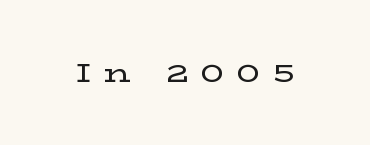
The image shows 27 px text type, upright; set unusually wide letter spacing (+0.48 em), not underlined.
